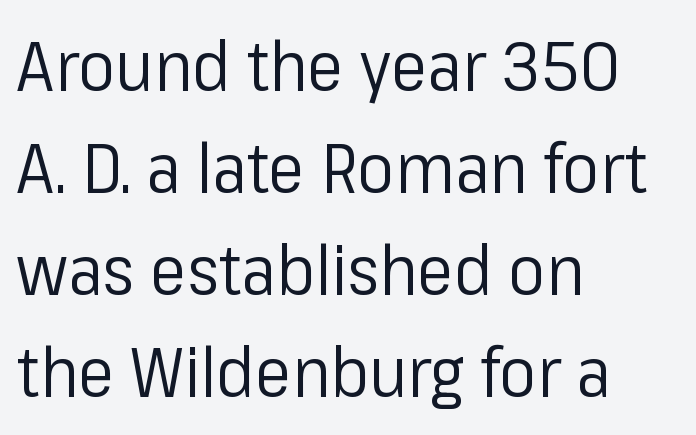
Successive baselines arrive at the customary interval. This sample uses a sans-serif face. Summary of weight: not heavy and not bold. This is the regular roman posture of the typeface. The paragraph shown leans on its left margin. Underlining? Definitely not there.
